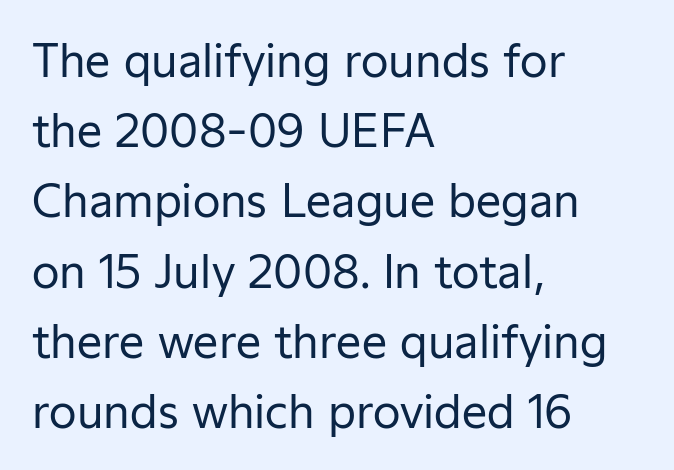
The image shows 45 px regular-weight sans-serif type, upright; set left-aligned, normal line spacing (1.56x), normal letter spacing, not underlined; low stroke contrast and a medium x-height.
